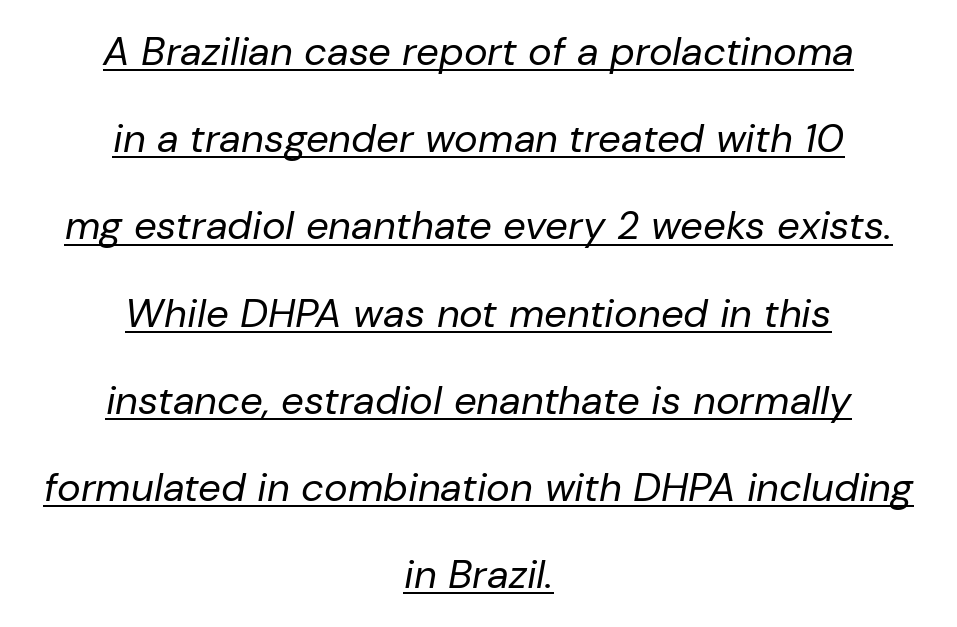
{"italic": "yes", "lean": "right", "slant_degrees": 10, "bold": "no", "weight": "regular", "width": "normal", "stroke_contrast": "low", "x_height": "medium", "monospaced": "no", "underline": "yes", "align": "center", "line_spacing": "loose", "line_spacing_ratio": 2.18, "letter_spacing": "normal", "letter_spacing_em": 0.0, "glyph_px": 40}
